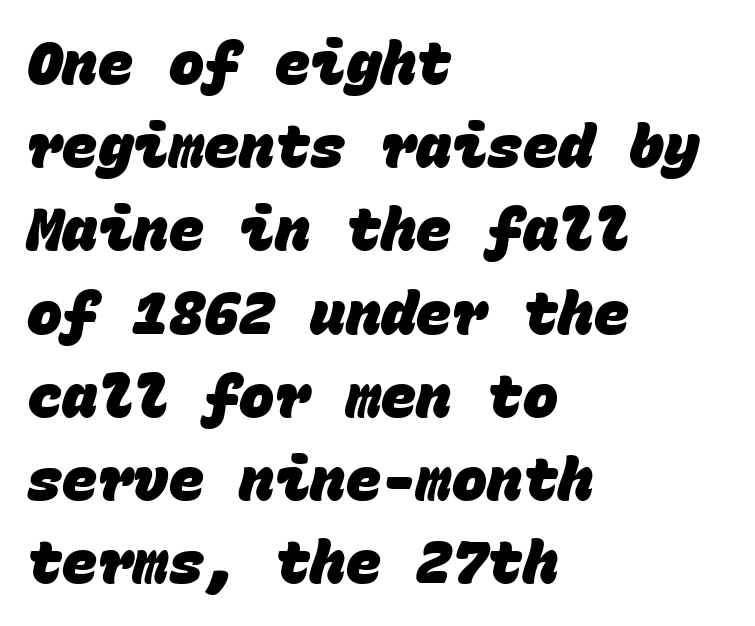
{"serif": "no", "bold": "yes", "weight": "heavy", "width": "normal", "stroke_contrast": "low", "x_height": "large", "monospaced": "yes", "underline": "no", "align": "left", "line_spacing": "normal", "line_spacing_ratio": 1.41, "letter_spacing": "normal", "letter_spacing_em": 0.0, "glyph_px": 59}
